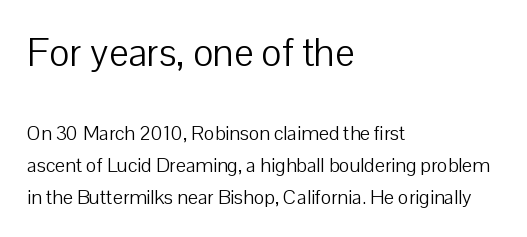
Varying glyph widths throughout — classic text-font behaviour. Character size in the leading block exceeds that of the trailing block. Each stroke keeps to a modest, everyday thickness or less. The type is set solid horizontally, with unmodified tracking. This sample is left-justified, so line endings fall wherever the words run out.
